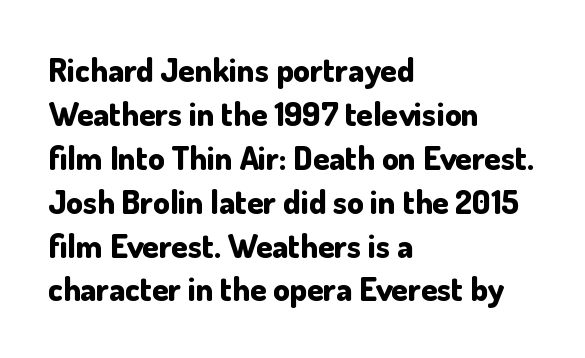
The image shows 33 px bold sans-serif type, upright; set left-aligned, normal line spacing (1.33x), normal letter spacing, not underlined; low stroke contrast and a small x-height.
